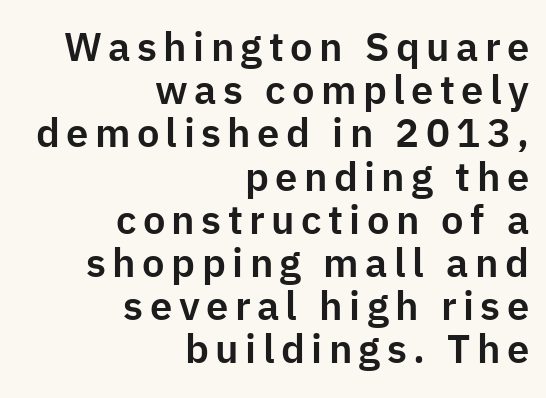
{"serif": "no", "italic": "no", "width": "normal", "stroke_contrast": "low", "x_height": "medium", "monospaced": "no", "underline": "no", "align": "right", "line_spacing": "tight", "line_spacing_ratio": 1.08, "glyph_px": 40}
